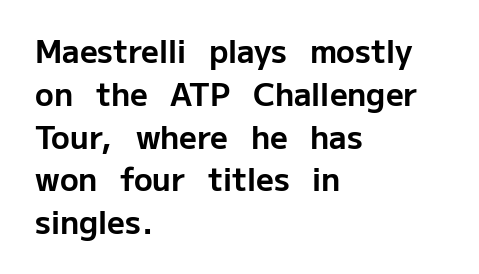
Q: Is the text bold? A: Yes.
Q: Is the text italic (slanted)? A: No, it is upright.
Q: Is the typeface a serif or a sans-serif typeface? A: Sans-serif.
Q: Is the text underlined? A: No.
Q: How is the paragraph aligned? A: Left-aligned.
Q: Is the spacing between letters normal or unusually wide? A: Normal.
Q: Is the spacing between lines tight, normal or loose? A: Normal.
Q: Width (condensed, normal, or wide)? A: Normal.
Q: Stroke contrast? A: Low.
Q: x-height? A: Medium.
Q: Monospaced? A: No.
